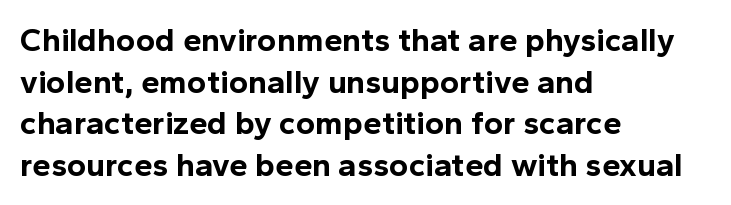
{"serif": "no", "italic": "no", "bold": "yes", "weight": "bold", "width": "normal", "x_height": "medium", "monospaced": "no", "underline": "no", "align": "left", "line_spacing": "normal", "line_spacing_ratio": 1.26, "letter_spacing": "normal", "letter_spacing_em": 0.0, "glyph_px": 33}
